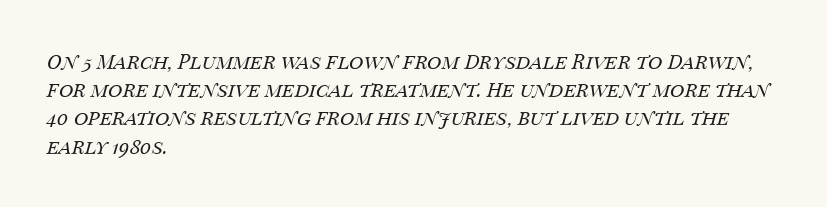
The gaps between neighbouring characters are ordinary and unremarkable. The words here are not underlined. Does the copy run flush right? No — it runs flush left. Vertical spacing — default. Designer's note — italics engaged. Vertical stems look standard width or narrower in stroke.
